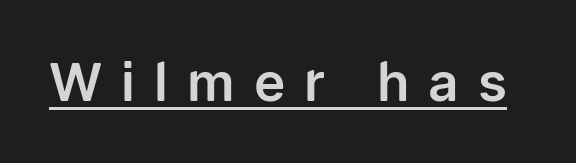
Q: Is the text italic (slanted)? A: No, it is upright.
Q: Is the typeface a serif or a sans-serif typeface? A: Sans-serif.
Q: Is the text underlined? A: Yes.
Q: Is the spacing between letters normal or unusually wide? A: Unusually wide.
Q: Width (condensed, normal, or wide)? A: Normal.
Q: Stroke contrast? A: Low.
Q: x-height? A: Medium.
Q: Monospaced? A: No.
